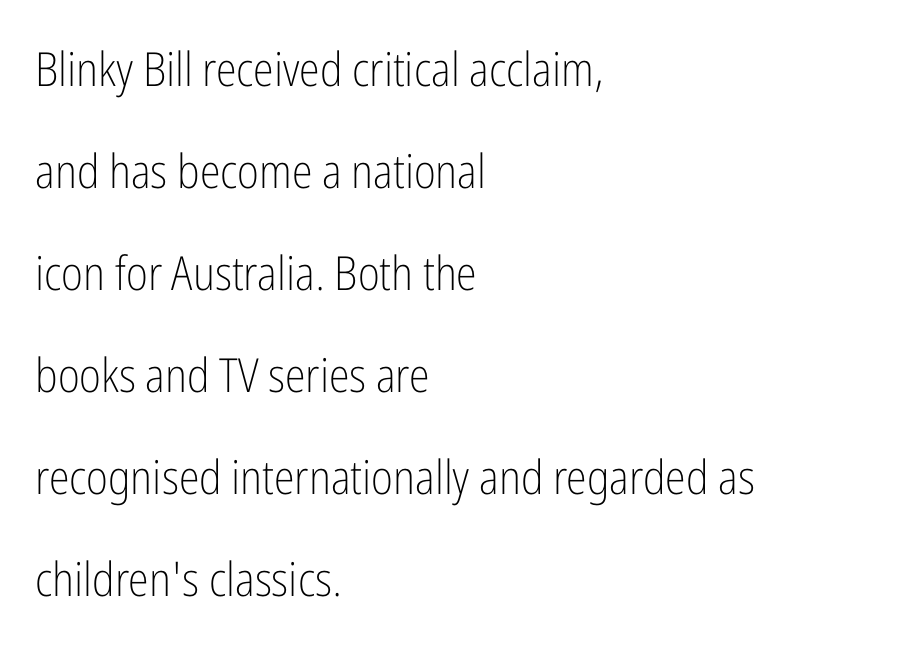
The image shows 47 px light, condensed sans-serif type, upright; set left-aligned, loose line spacing (2.17x), normal letter spacing, not underlined; low stroke contrast and a medium x-height.
